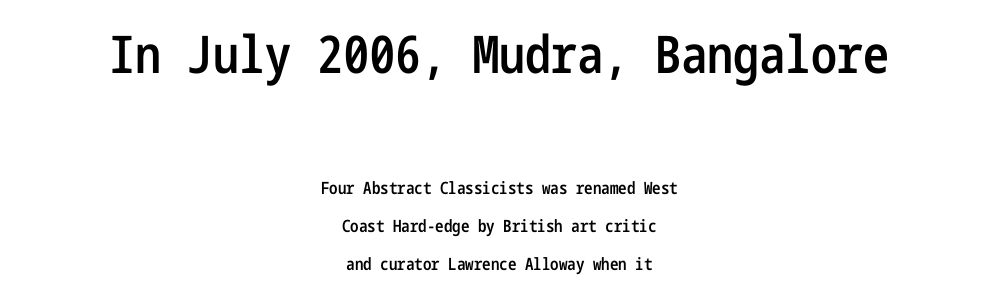
{"serif": "no", "italic": "no", "bold": "semi", "weight": "semibold", "width": "condensed", "stroke_contrast": "low", "x_height": "medium", "underline": "no", "align": "center", "line_spacing": "loose", "line_spacing_ratio": 2.24, "letter_spacing": "normal", "letter_spacing_em": 0.0, "larger_block": "first", "size_ratio": 3.06, "glyph_px": 52}
